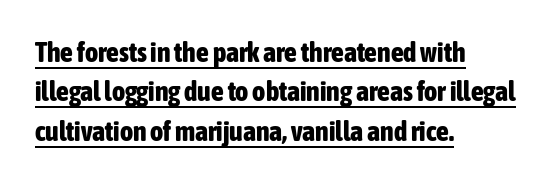
The paragraph has a hard left edge and a soft right edge. Type style note: lacks serifs. Is the letter spacing exaggerated? No — it looks like the ordinary default. Is there any slant? The stems are plumb. Plenty of ink on the page — the face is bold. Check the space under the baseline: a stroke is drawn there.
